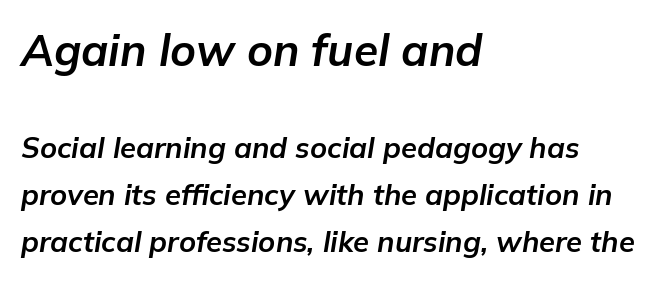
Q: Is the text bold? A: Yes.
Q: Is the text italic (slanted)? A: Yes, it leans right by about 9 degrees.
Q: Is the text underlined? A: No.
Q: How is the paragraph aligned? A: Left-aligned.
Q: Is the spacing between letters normal or unusually wide? A: Normal.
Q: Is the spacing between lines tight, normal or loose? A: Normal.
Q: Which block of text is set in a larger size, the first (top) or the second (bottom)? A: The first (top) one.
Q: Width (condensed, normal, or wide)? A: Normal.
Q: Stroke contrast? A: Low.
Q: x-height? A: Medium.
Q: Monospaced? A: No.
